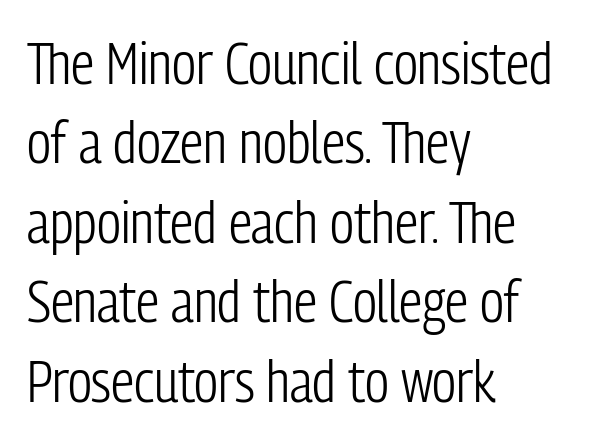
Q: Is the text bold? A: No.
Q: Is the text italic (slanted)? A: No, it is upright.
Q: Is the typeface a serif or a sans-serif typeface? A: Sans-serif.
Q: Is the text underlined? A: No.
Q: How is the paragraph aligned? A: Left-aligned.
Q: Is the spacing between letters normal or unusually wide? A: Normal.
Q: Is the spacing between lines tight, normal or loose? A: Normal.
Q: Width (condensed, normal, or wide)? A: Condensed.
Q: Stroke contrast? A: Low.
Q: x-height? A: Medium.
Q: Monospaced? A: No.
